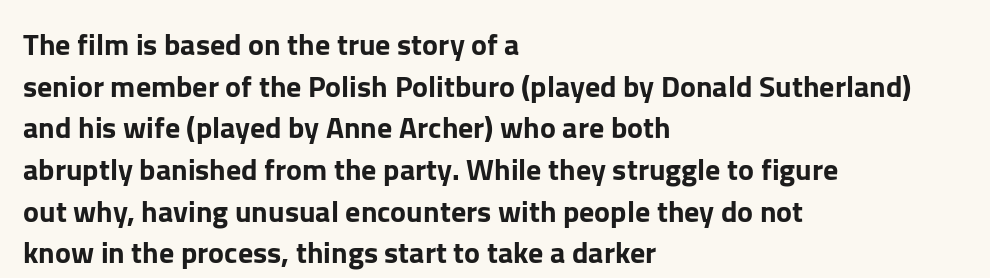
Q: Is the text italic (slanted)? A: No, it is upright.
Q: Is the typeface a serif or a sans-serif typeface? A: Sans-serif.
Q: Is the text underlined? A: No.
Q: How is the paragraph aligned? A: Left-aligned.
Q: Is the spacing between letters normal or unusually wide? A: Normal.
Q: Is the spacing between lines tight, normal or loose? A: Normal.
Q: Width (condensed, normal, or wide)? A: Normal.
Q: Stroke contrast? A: Low.
Q: x-height? A: Medium.
Q: Monospaced? A: No.
